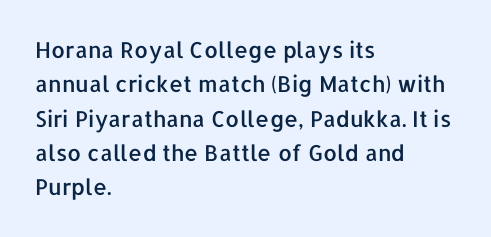
{"italic": "no", "underline": "no", "align": "left", "line_spacing": "normal", "line_spacing_ratio": 1.56, "letter_spacing": "normal", "letter_spacing_em": 0.0, "glyph_px": 22}
